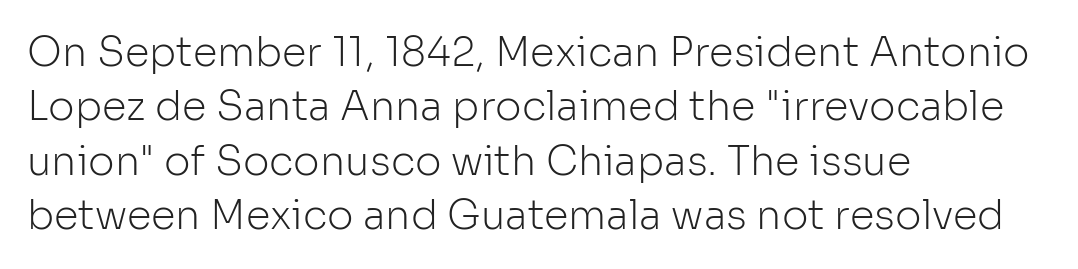
Q: Is the text bold? A: No.
Q: Is the text italic (slanted)? A: No, it is upright.
Q: Is the typeface a serif or a sans-serif typeface? A: Sans-serif.
Q: Is the text underlined? A: No.
Q: How is the paragraph aligned? A: Left-aligned.
Q: Is the spacing between letters normal or unusually wide? A: Normal.
Q: Is the spacing between lines tight, normal or loose? A: Normal.
Q: Width (condensed, normal, or wide)? A: Normal.
Q: Stroke contrast? A: Low.
Q: x-height? A: Medium.
Q: Monospaced? A: No.
